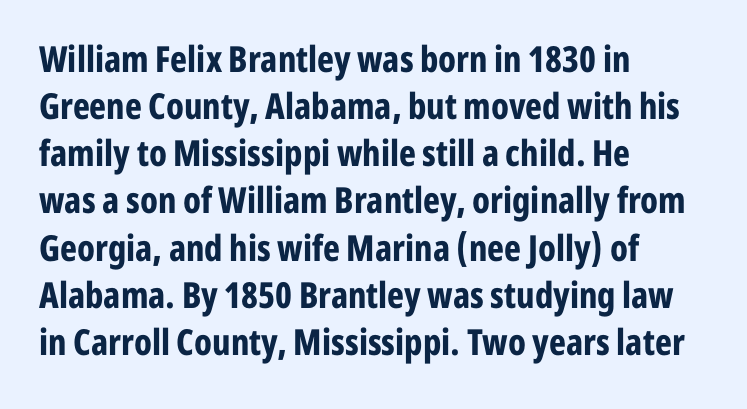
Q: Is the text bold? A: Yes.
Q: Is the text italic (slanted)? A: No, it is upright.
Q: Is the typeface a serif or a sans-serif typeface? A: Sans-serif.
Q: Is the text underlined? A: No.
Q: How is the paragraph aligned? A: Left-aligned.
Q: Is the spacing between letters normal or unusually wide? A: Normal.
Q: Is the spacing between lines tight, normal or loose? A: Normal.
Q: Width (condensed, normal, or wide)? A: Condensed.
Q: Stroke contrast? A: Low.
Q: x-height? A: Medium.
Q: Monospaced? A: No.
